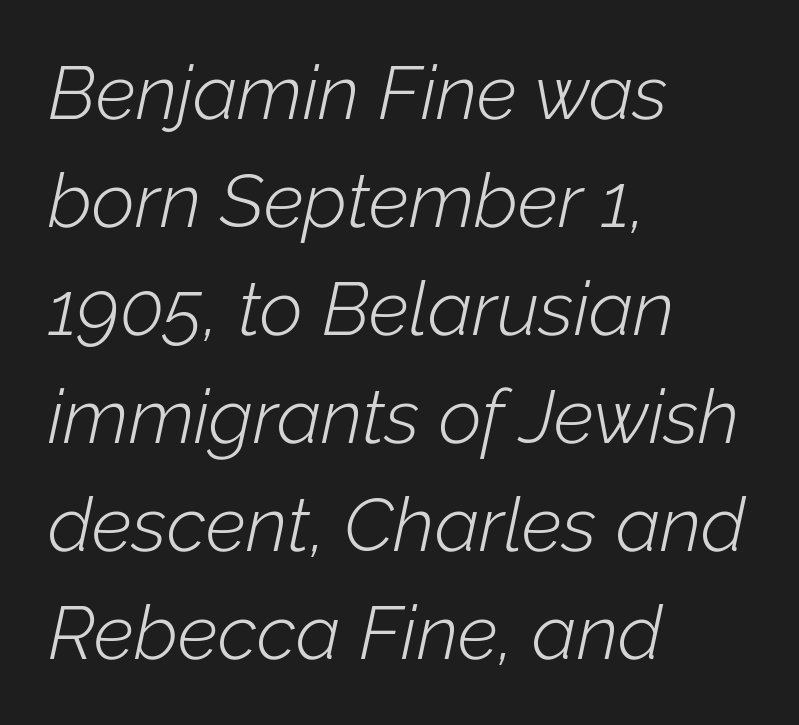
The image shows 75 px light type, italic (leaning right); set left-aligned, normal line spacing (1.44x), normal letter spacing, not underlined; low stroke contrast and a medium x-height.
